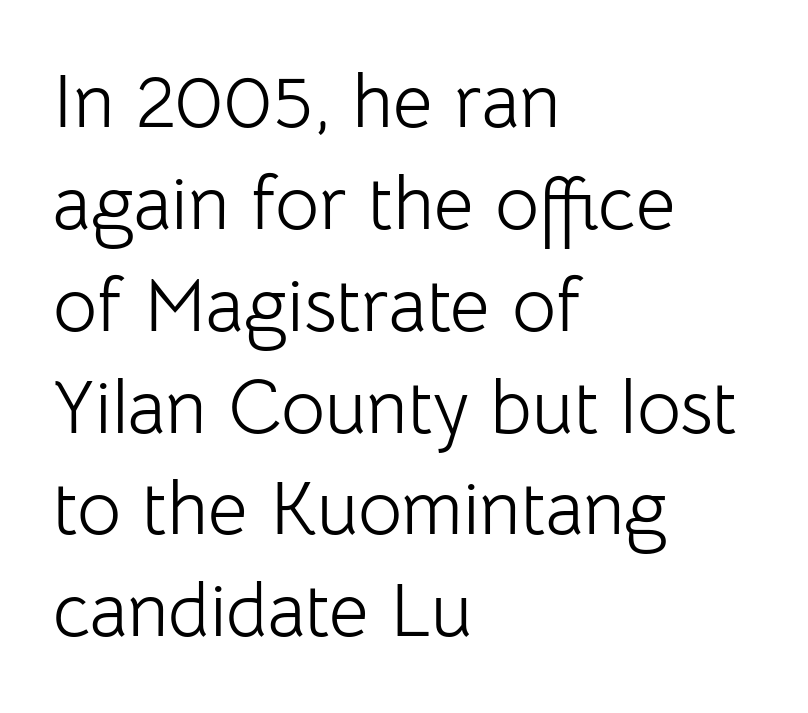
The image shows 76 px light sans-serif type, upright; set left-aligned, normal line spacing (1.34x), normal letter spacing, not underlined; low stroke contrast and a medium x-height.
